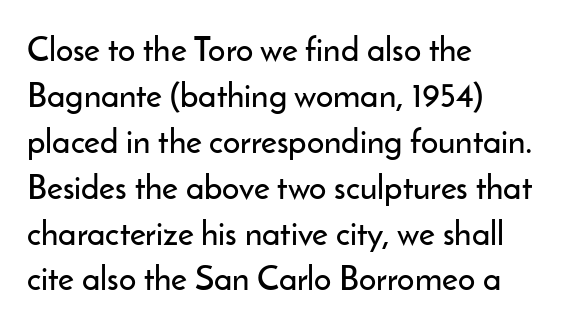
The designer left line spacing at the default. The gaps between neighbouring characters are ordinary and unremarkable. The font family rendered here belongs to the sans-serif group. Line starts are locked; line ends wander.
